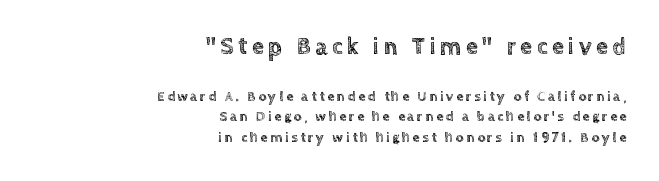
{"italic": "no", "underline": "no", "align": "right", "line_spacing": "normal", "line_spacing_ratio": 1.48, "larger_block": "first", "size_ratio": 1.71, "glyph_px": 24}
